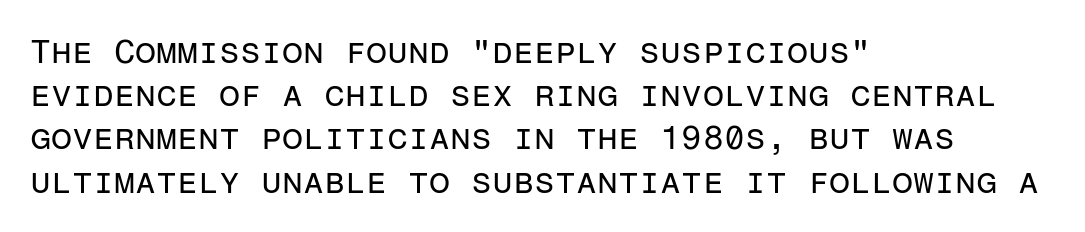
{"serif": "no", "italic": "no", "bold": "no", "weight": "regular", "width": "normal", "stroke_contrast": "low", "x_height": "medium", "monospaced": "yes", "underline": "no", "align": "left", "line_spacing": "normal", "line_spacing_ratio": 1.27, "letter_spacing": "normal", "letter_spacing_em": 0.0, "glyph_px": 34}
